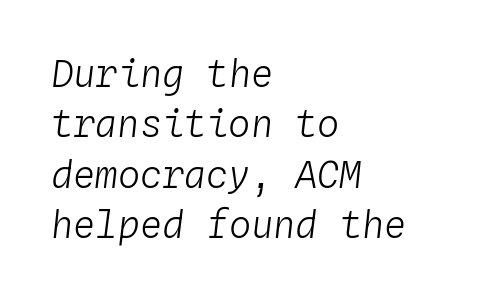
Q: Is the text bold? A: No.
Q: Is the text italic (slanted)? A: Yes, it leans right by about 4 degrees.
Q: Is the text underlined? A: No.
Q: How is the paragraph aligned? A: Left-aligned.
Q: Is the spacing between letters normal or unusually wide? A: Normal.
Q: Is the spacing between lines tight, normal or loose? A: Normal.
Q: Width (condensed, normal, or wide)? A: Normal.
Q: Stroke contrast? A: Low.
Q: x-height? A: Medium.
Q: Monospaced? A: Yes.
